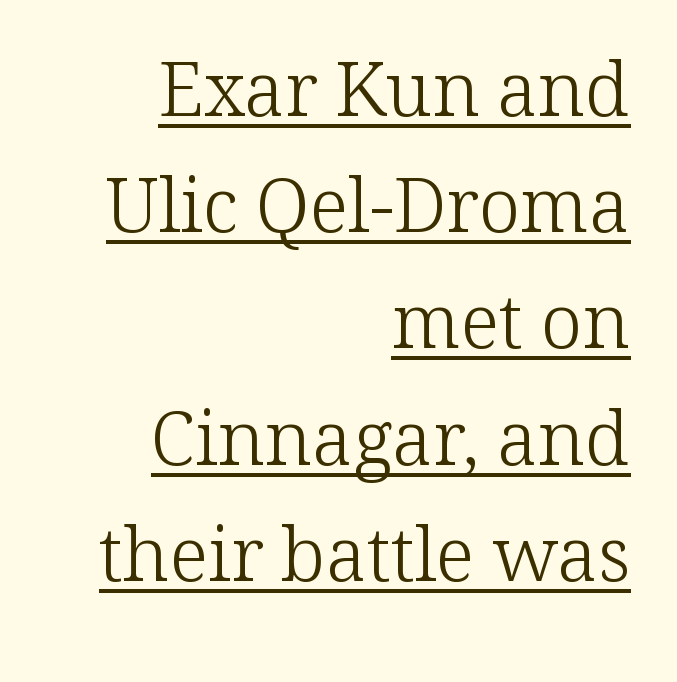
Words appear dense and cohesive because spacing is normal. Bold? No — there's no thickening of the strokes. Leftover space on each line is placed entirely before the opening word. This sample has the flowing, uneven cadence of proportional lettering. Observe the serifs anchoring each vertical stroke in this sample. Evenly set lines give the paragraph a standard silhouette.
